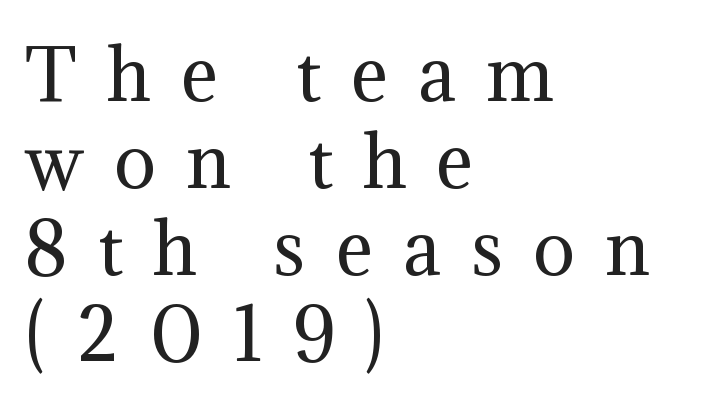
Q: Is the text bold? A: No.
Q: Is the text italic (slanted)? A: No, it is upright.
Q: Is the typeface a serif or a sans-serif typeface? A: Serif.
Q: Is the text underlined? A: No.
Q: How is the paragraph aligned? A: Left-aligned.
Q: Is the spacing between letters normal or unusually wide? A: Unusually wide.
Q: Width (condensed, normal, or wide)? A: Normal.
Q: Stroke contrast? A: Medium.
Q: x-height? A: Medium.
Q: Monospaced? A: No.
